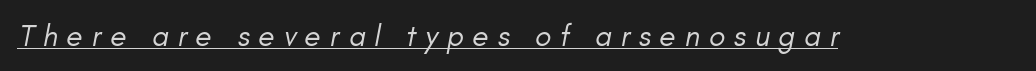
Each letter keeps its own natural width here, so spacing adapts to shape. The face used here is rendered with a markedly widened letterfit. It's the slanting kind of type. This sample carries an underscore along the baseline area.
